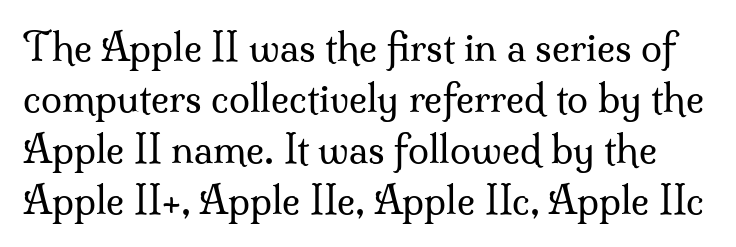
Baseline-to-baseline distance is the conventional proportion of letter height. The lettering stays uniformly vertical, giving the passage a roman look. What kind of face is this? One with serifs. The letters advance in unequal steps, a hallmark of proportional type. Does extra space separate the letters? No, they use regular spacing.
